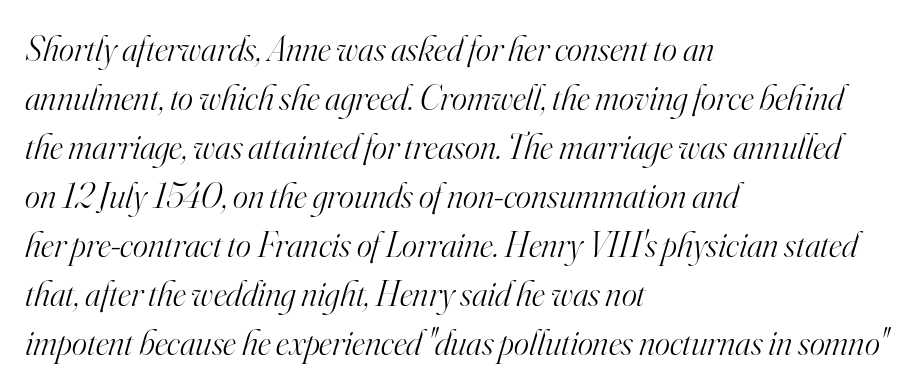
{"serif": "yes", "italic": "yes", "lean": "right", "slant_degrees": 16, "bold": "no", "weight": "light", "width": "normal", "stroke_contrast": "high", "x_height": "small", "monospaced": "no", "underline": "no", "align": "left", "line_spacing": "normal", "line_spacing_ratio": 1.36, "letter_spacing": "normal", "letter_spacing_em": 0.0, "glyph_px": 36}
